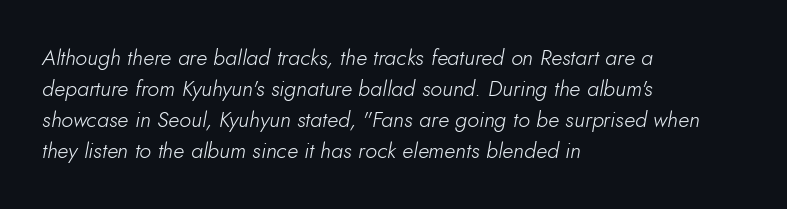
The image shows 22 px text type, italic (leaning right); set left-aligned, normal line spacing (1.41x), normal letter spacing, not underlined.
